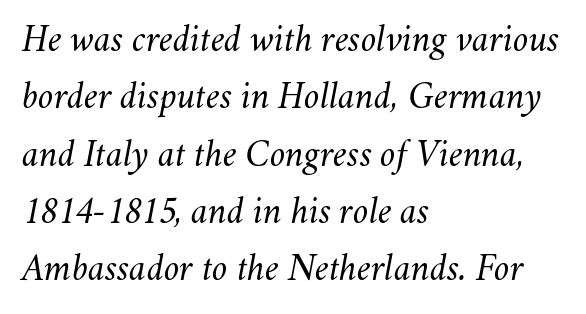
Stem width sits at or under what a default text font uses. There is no visible air inserted between adjacent glyphs. This sample has the flowing, uneven cadence of proportional lettering. It's the slanting kind of type. Anything drawn beneath the words? Only blank space. A student would call this left alignment; a typographer would say flush left, rag right.
